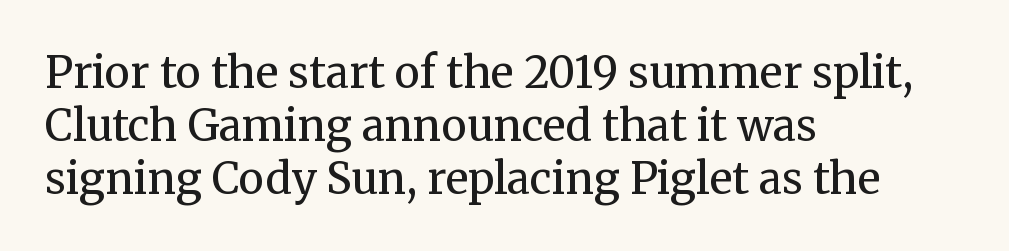
{"serif": "yes", "italic": "no", "bold": "no", "weight": "regular", "width": "normal", "stroke_contrast": "medium", "x_height": "medium", "monospaced": "no", "underline": "no", "align": "left", "line_spacing_ratio": 1.23, "letter_spacing": "normal", "letter_spacing_em": 0.0, "glyph_px": 43}
